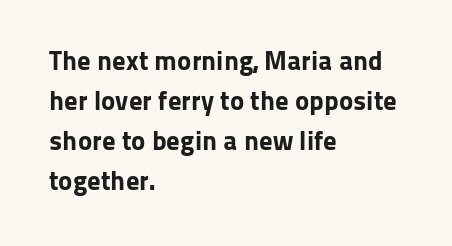
A student would call this left alignment; a typographer would say flush left, rag right. Lines of text with bare space underneath. Does the weight exceed regular? Yes, all the way to bold. Posture: vertical. The rows are spaced the way most documents space them. In terms of letterspacing, this is plain default setting.
